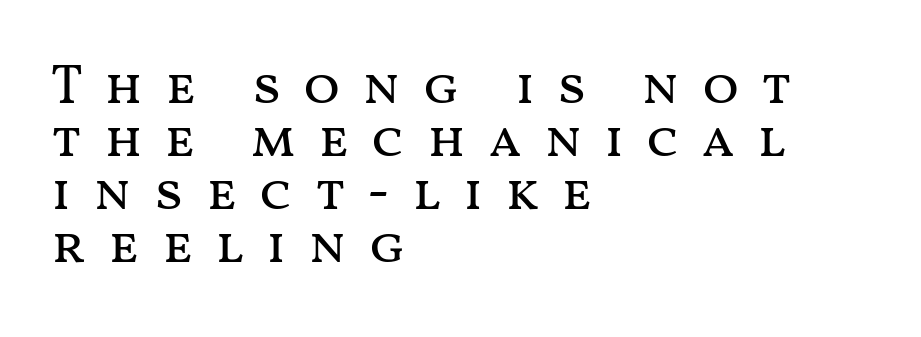
The image shows 54 px regular-weight, wide type, upright; set left-aligned, tight line spacing (0.98x), unusually wide letter spacing (+0.4 em), not underlined; medium stroke contrast and a medium x-height.
